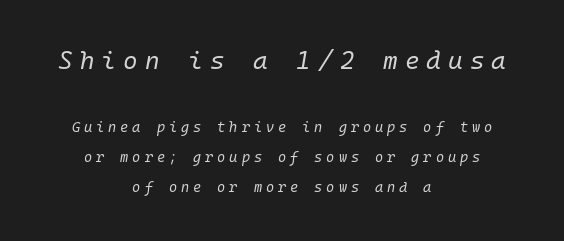
Q: Is the text bold? A: No.
Q: Is the text italic (slanted)? A: Yes, it leans right by about 10 degrees.
Q: Is the text underlined? A: No.
Q: How is the paragraph aligned? A: Centered.
Q: Is the spacing between letters normal or unusually wide? A: Unusually wide.
Q: Is the spacing between lines tight, normal or loose? A: Loose.
Q: Which block of text is set in a larger size, the first (top) or the second (bottom)? A: The first (top) one.
